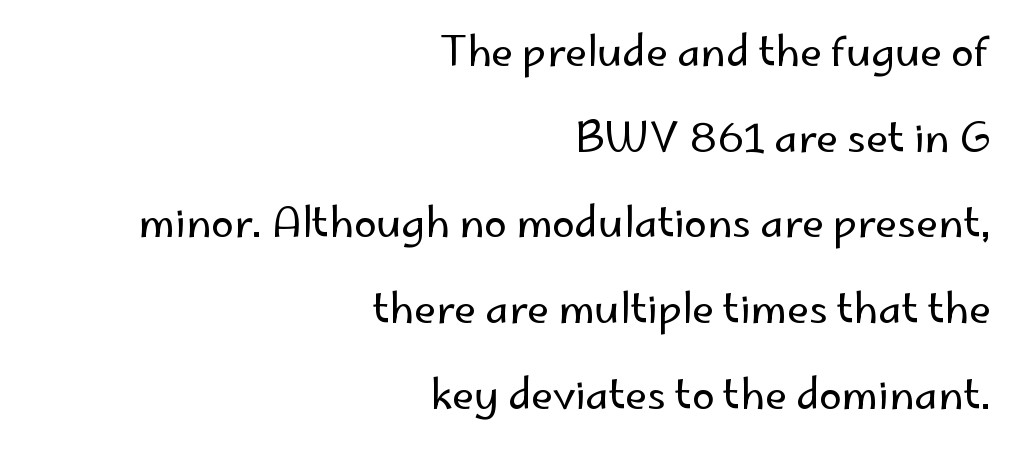
The image shows 41 px regular-weight sans-serif type, upright; set right-aligned, loose line spacing (2.09x), normal letter spacing, not underlined; low stroke contrast and a small x-height.
